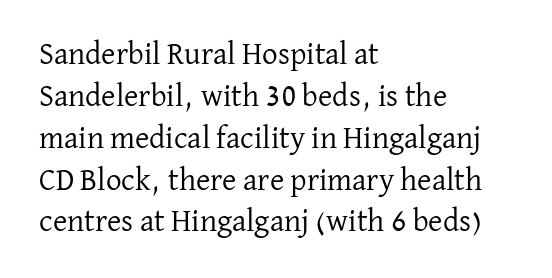
The passage shown is not underscored anywhere. Where is the straight margin? On the left. A typesetter would mark this as roman, not italic. The passage shown is typeset with a serif family. The rows are spaced the way most documents space them. Weight class: somewhere from thin through regular.
